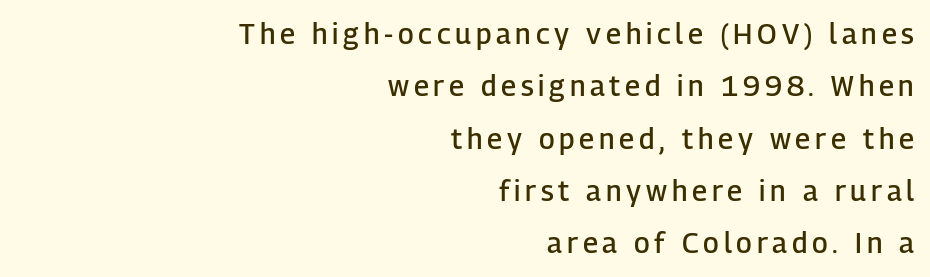
Q: Is the text bold? A: Semi-bold.
Q: Is the text italic (slanted)? A: No, it is upright.
Q: Is the typeface a serif or a sans-serif typeface? A: Sans-serif.
Q: Is the text underlined? A: No.
Q: How is the paragraph aligned? A: Right-aligned.
Q: Width (condensed, normal, or wide)? A: Normal.
Q: Stroke contrast? A: Low.
Q: x-height? A: Medium.
Q: Monospaced? A: No.
